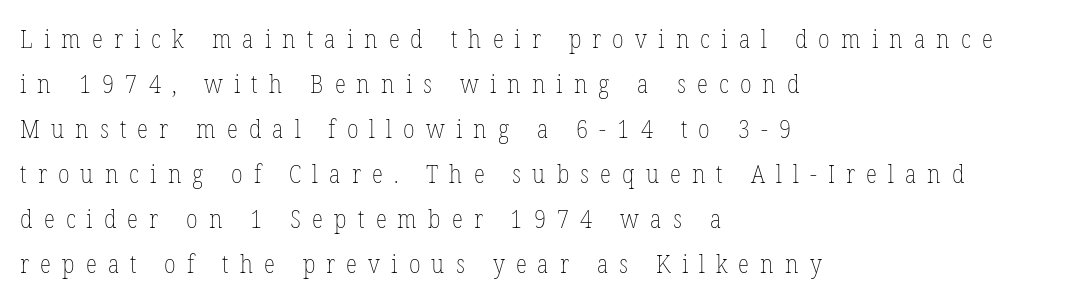
These glyphs show unthickened strokes, regular width or finer. The line texture is sparse and dotted thanks to wide tracking. The typesetter chose a ragged-right arrangement here. Decoration check: the copy has no underline.
